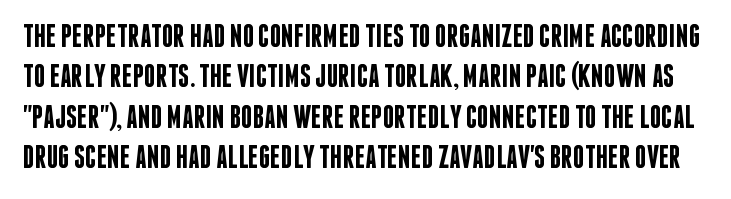
Q: Is the text bold? A: Semi-bold.
Q: Is the text italic (slanted)? A: No, it is upright.
Q: Is the typeface a serif or a sans-serif typeface? A: Sans-serif.
Q: Is the text underlined? A: No.
Q: Is the spacing between letters normal or unusually wide? A: Normal.
Q: Is the spacing between lines tight, normal or loose? A: Normal.
Q: Width (condensed, normal, or wide)? A: Condensed.
Q: Stroke contrast? A: Low.
Q: x-height? A: Large.
Q: Monospaced? A: No.
